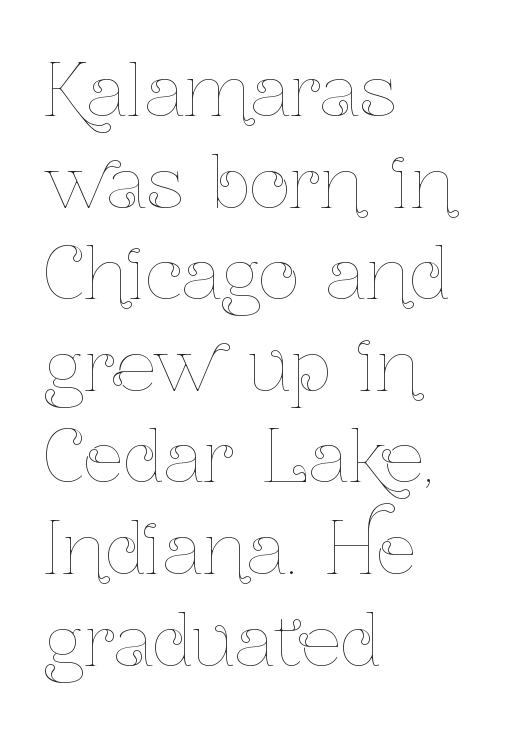
{"italic": "no", "bold": "no", "weight": "thin", "width": "condensed", "stroke_contrast": "low", "x_height": "medium", "monospaced": "no", "underline": "no", "align": "left", "line_spacing": "normal", "line_spacing_ratio": 1.29, "letter_spacing": "normal", "letter_spacing_em": 0.0, "glyph_px": 71}
